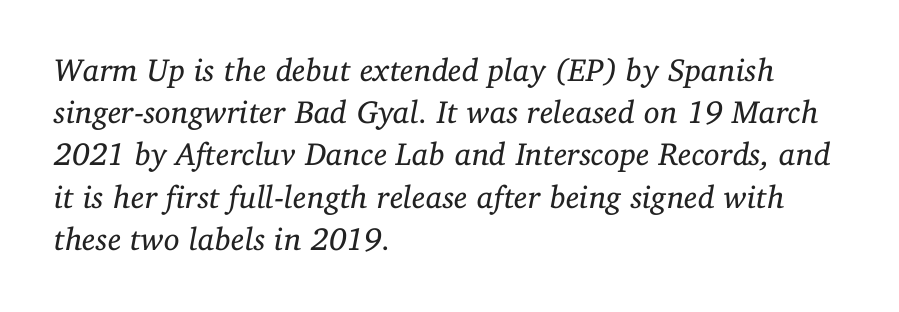
The image shows 32 px regular-weight serif type, italic (leaning right); set left-aligned, normal line spacing (1.32x), normal letter spacing, not underlined; low stroke contrast and a medium x-height.
